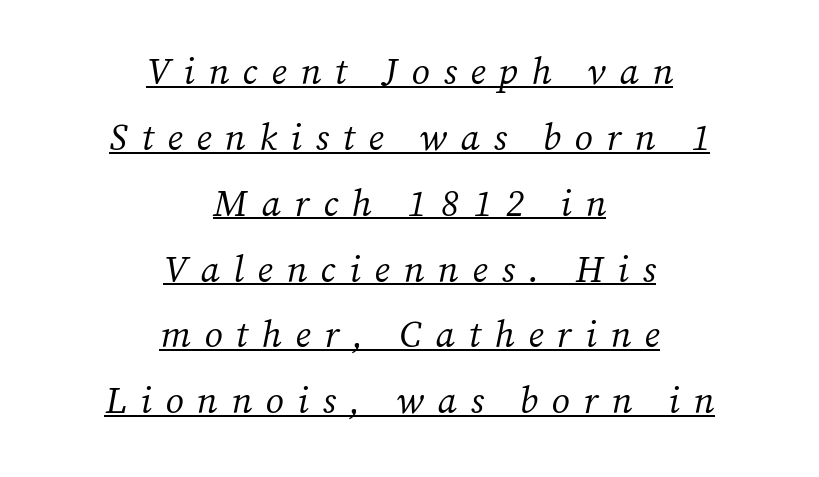
Spacing verdict: proportional, widths tailored to each character. A centered setting, common on invitations and titles, is used for this passage. A typesetter would label this face a serif. The gaps between neighbouring characters are conspicuously large.
